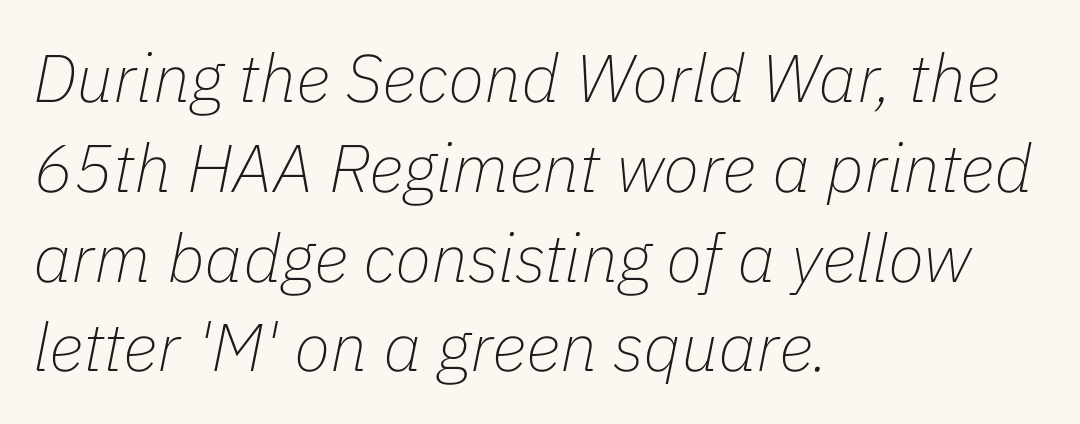
Q: Is the text bold? A: No.
Q: Is the text italic (slanted)? A: Yes, it leans right by about 11 degrees.
Q: Is the text underlined? A: No.
Q: How is the paragraph aligned? A: Left-aligned.
Q: Is the spacing between letters normal or unusually wide? A: Normal.
Q: Is the spacing between lines tight, normal or loose? A: Normal.
Q: Width (condensed, normal, or wide)? A: Normal.
Q: Stroke contrast? A: Low.
Q: x-height? A: Medium.
Q: Monospaced? A: No.
